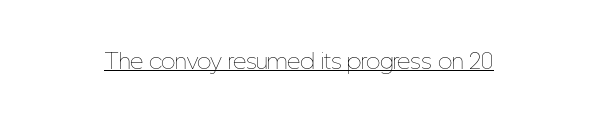
Q: Is the text bold? A: No.
Q: Is the text italic (slanted)? A: No, it is upright.
Q: Is the text underlined? A: Yes.
Q: Is the spacing between letters normal or unusually wide? A: Normal.
